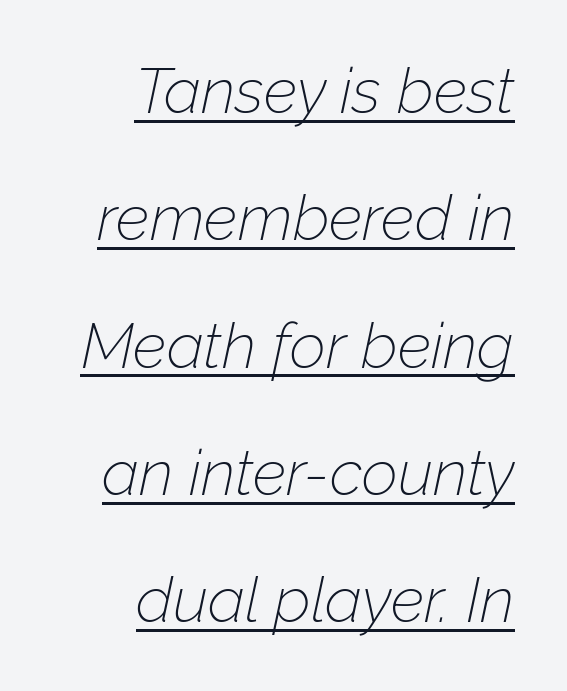
Q: Is the text bold? A: No.
Q: Is the text italic (slanted)? A: Yes, it leans right by about 12 degrees.
Q: Is the text underlined? A: Yes.
Q: How is the paragraph aligned? A: Right-aligned.
Q: Is the spacing between letters normal or unusually wide? A: Normal.
Q: Is the spacing between lines tight, normal or loose? A: Loose.
Q: Width (condensed, normal, or wide)? A: Normal.
Q: Stroke contrast? A: Low.
Q: x-height? A: Medium.
Q: Monospaced? A: No.
